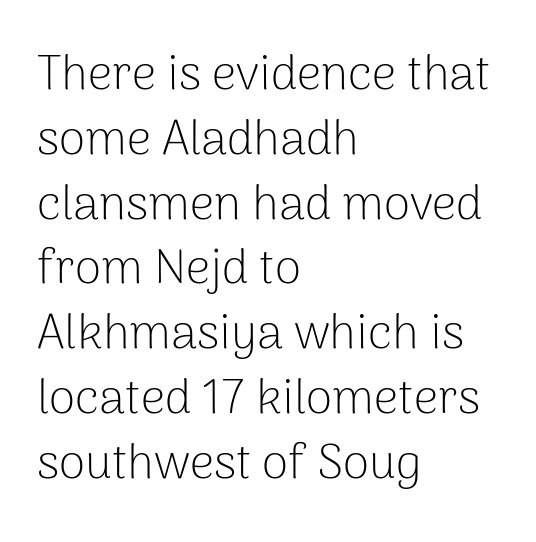
{"serif": "no", "italic": "no", "bold": "no", "weight": "light", "width": "normal", "stroke_contrast": "low", "x_height": "medium", "monospaced": "no", "underline": "no", "align": "left", "line_spacing": "normal", "line_spacing_ratio": 1.35, "letter_spacing": "normal", "letter_spacing_em": 0.0, "glyph_px": 48}
